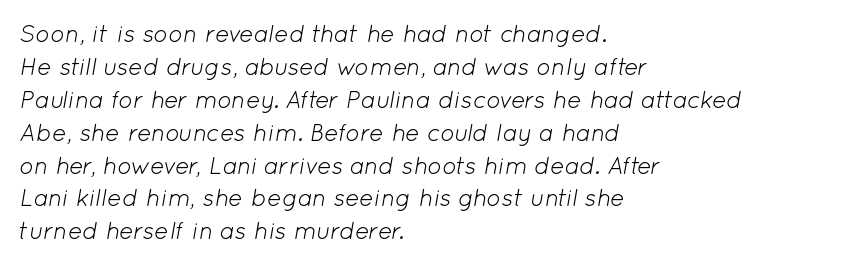
Q: Is the text bold? A: No.
Q: Is the text italic (slanted)? A: Yes, it leans right by about 12 degrees.
Q: Is the text underlined? A: No.
Q: How is the paragraph aligned? A: Left-aligned.
Q: Is the spacing between letters normal or unusually wide? A: Normal.
Q: Is the spacing between lines tight, normal or loose? A: Normal.
